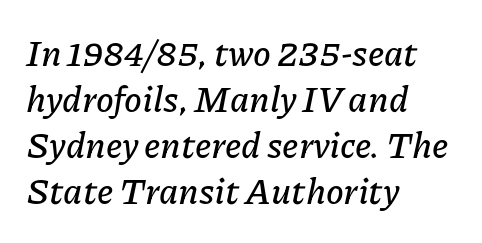
The image shows 36 px text type, italic (leaning right); set left-aligned, normal line spacing (1.28x), normal letter spacing, not underlined; low stroke contrast and a medium x-height.
